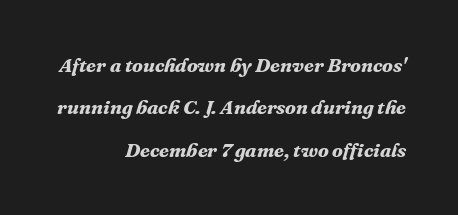
The image shows 20 px bold type, italic (leaning right); set right-aligned, loose line spacing (2.12x), normal letter spacing, not underlined.
